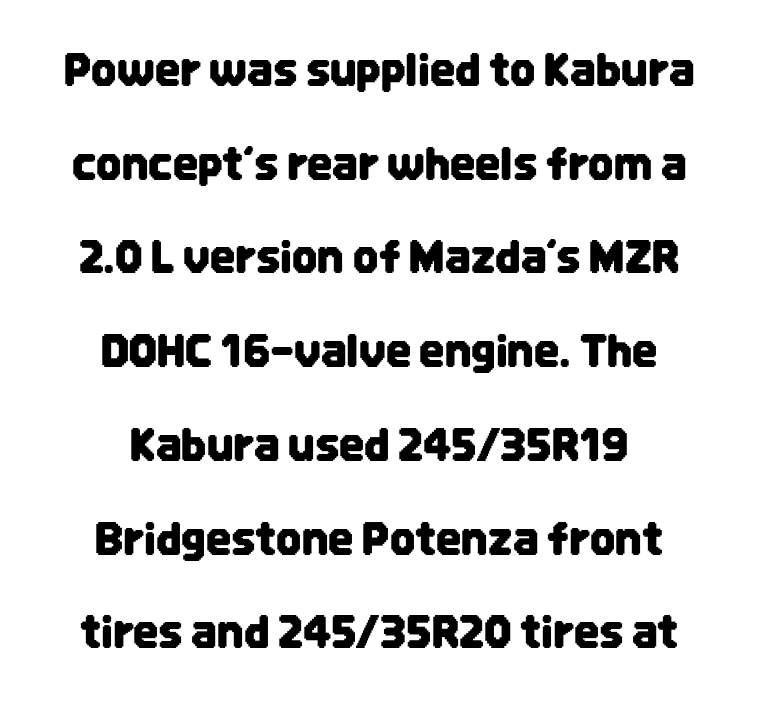
The whitespace from short lines is split evenly between both sides. Is there any slant? The stems are plumb. Whoever set this chose breathing room over compactness in the vertical rhythm. How are the letters spaced? Ordinarily, with no added tracking. Has an underline been added? It has not.
